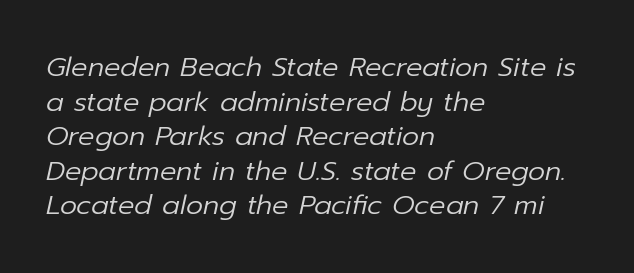
Q: Is the text bold? A: No.
Q: Is the text italic (slanted)? A: Yes, it leans right by about 12 degrees.
Q: Is the text underlined? A: No.
Q: How is the paragraph aligned? A: Left-aligned.
Q: Is the spacing between letters normal or unusually wide? A: Normal.
Q: Is the spacing between lines tight, normal or loose? A: Normal.
